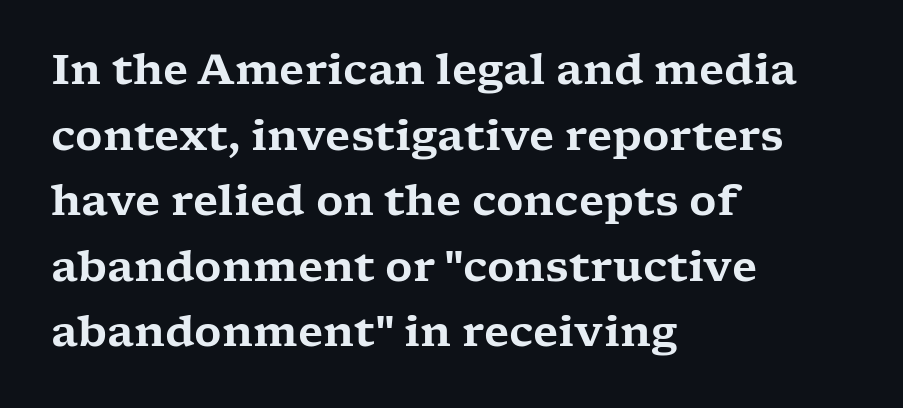
Normally led — the rows are evenly, conventionally spaced. The rendering uses natural spacing where letterforms have individual widths. This sample uses a serif face. There is no visible air inserted between adjacent glyphs. This rendering uses left alignment, leaving the right contour irregular.
